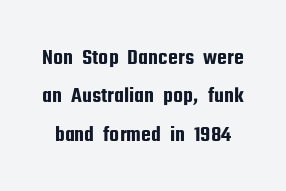
Inter-character spacing is left at the font's built-in metrics. This is the regular roman posture of the typeface. The space directly below the letters is spotless.
